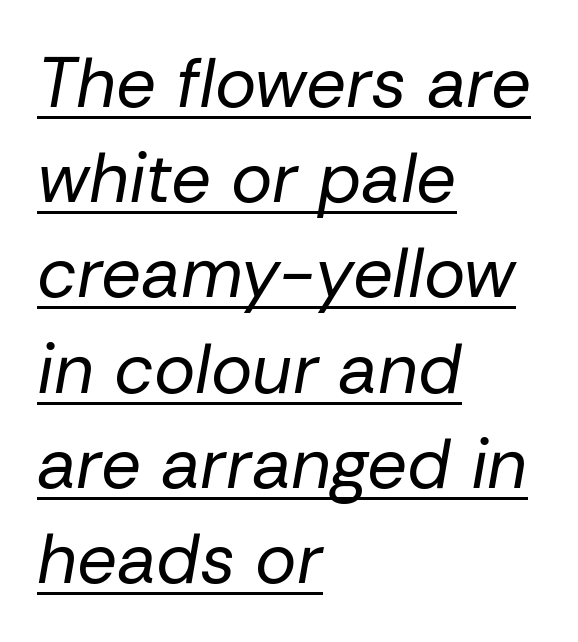
The image shows 70 px regular-weight type, italic (leaning right); set left-aligned, normal line spacing (1.36x), normal letter spacing, underlined; low stroke contrast and a medium x-height.
